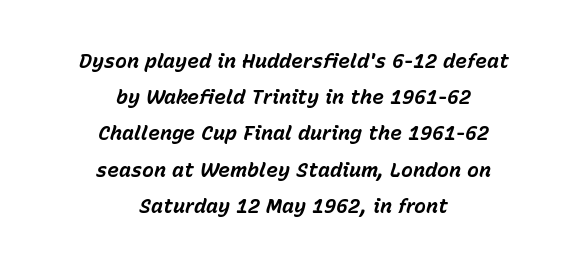
This sample uses plain, unmodified letter spacing. A typesetter would mark this as italic. Notice how thick the strokes are: this is what a full bold looks like. This rendering features lettering with no underline. Neither beginnings nor endings align; midpoints do.
